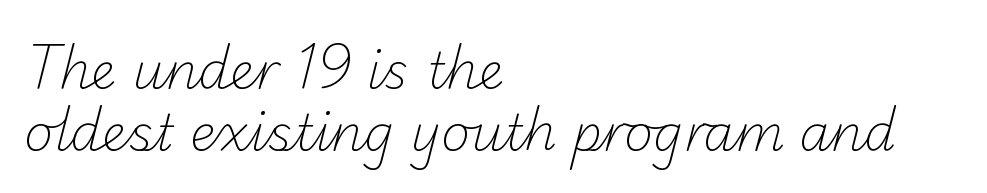
Think standard paragraph weight, or any step lighter than that. The letters advance in unequal steps, a hallmark of proportional type. This is sans-serif lettering, the kind often seen on screens and signage. In terms of letterspacing, this is plain default setting. This rendering uses left alignment, leaving the right contour irregular.
